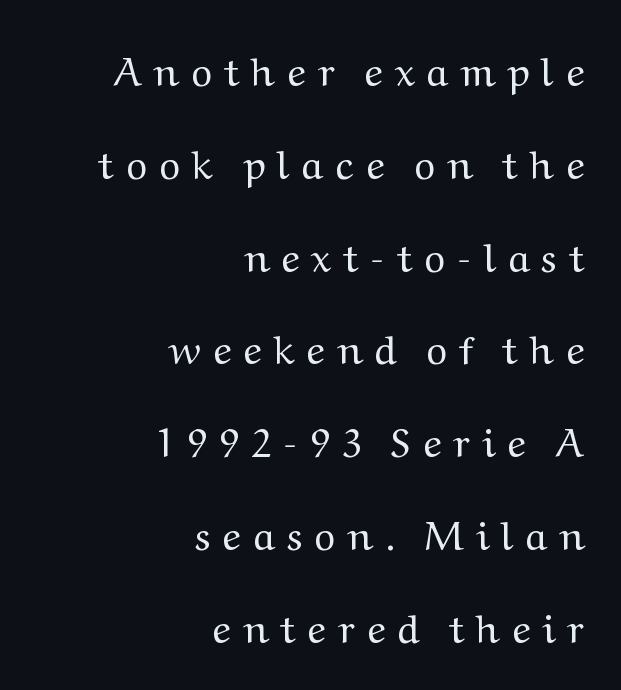
Q: Is the text bold? A: No.
Q: Is the text italic (slanted)? A: No, it is upright.
Q: Is the typeface a serif or a sans-serif typeface? A: Serif.
Q: Is the text underlined? A: No.
Q: How is the paragraph aligned? A: Right-aligned.
Q: Is the spacing between letters normal or unusually wide? A: Unusually wide.
Q: Is the spacing between lines tight, normal or loose? A: Loose.
Q: Width (condensed, normal, or wide)? A: Wide.
Q: Stroke contrast? A: Medium.
Q: x-height? A: Medium.
Q: Monospaced? A: No.
